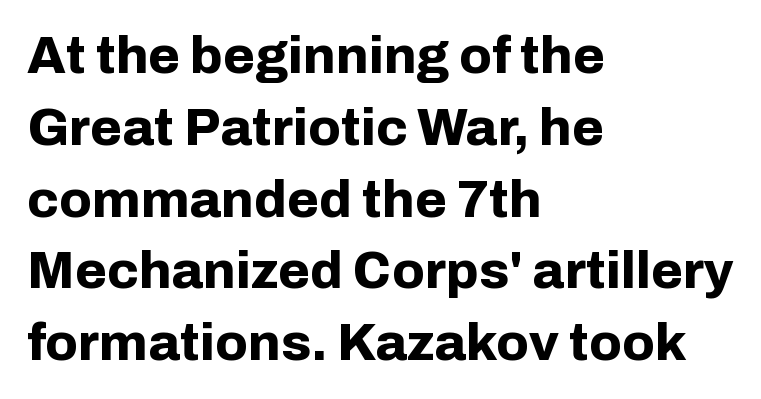
The image shows 52 px bold sans-serif type, upright; set left-aligned, normal line spacing (1.38x), normal letter spacing, not underlined; low stroke contrast and a medium x-height.
